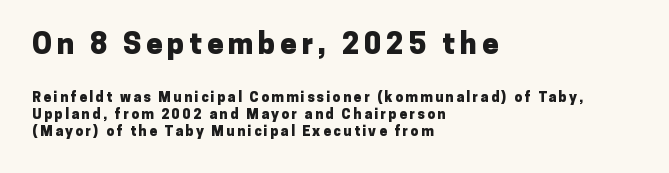
{"serif": "no", "italic": "no", "bold": "yes", "weight": "heavy", "width": "normal", "stroke_contrast": "low", "x_height": "medium", "monospaced": "no", "underline": "no", "align": "left", "line_spacing_ratio": 1.23, "larger_block": "first", "size_ratio": 2.07, "glyph_px": 29}
